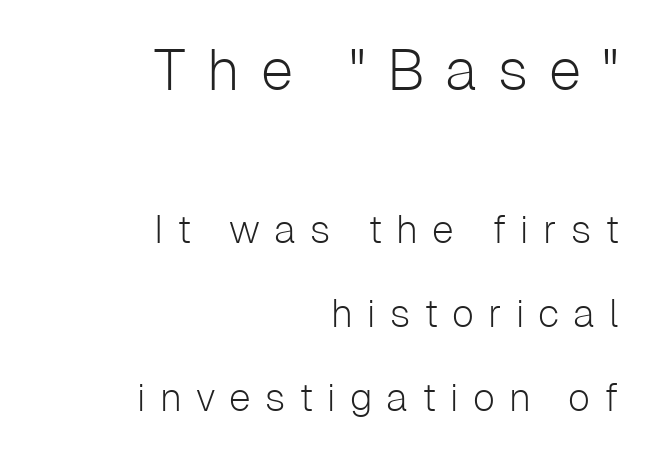
Q: Is the text bold? A: No.
Q: Is the text italic (slanted)? A: No, it is upright.
Q: Is the typeface a serif or a sans-serif typeface? A: Sans-serif.
Q: Is the text underlined? A: No.
Q: How is the paragraph aligned? A: Right-aligned.
Q: Is the spacing between letters normal or unusually wide? A: Unusually wide.
Q: Is the spacing between lines tight, normal or loose? A: Loose.
Q: Which block of text is set in a larger size, the first (top) or the second (bottom)? A: The first (top) one.
Q: Width (condensed, normal, or wide)? A: Normal.
Q: Stroke contrast? A: Low.
Q: x-height? A: Medium.
Q: Monospaced? A: No.
